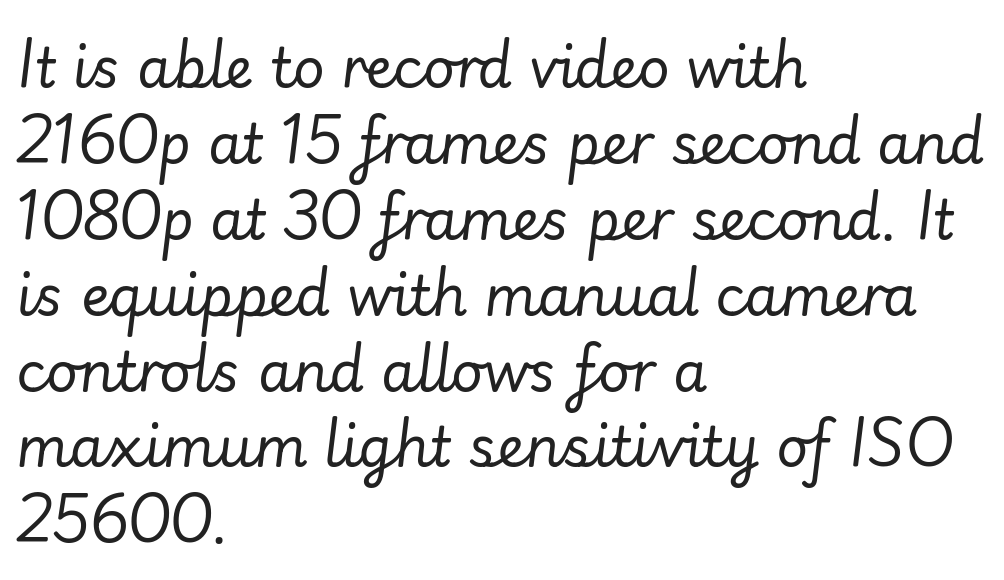
{"italic": "yes", "lean": "right", "slant_degrees": 7, "bold": "no", "weight": "regular", "width": "normal", "stroke_contrast": "low", "x_height": "small", "monospaced": "no", "underline": "no", "align": "left", "line_spacing": "normal", "line_spacing_ratio": 1.38, "letter_spacing": "normal", "letter_spacing_em": 0.0, "glyph_px": 55}
